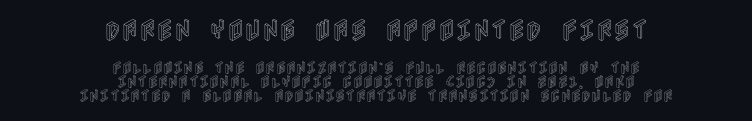
{"italic": "no", "underline": "no", "align": "center", "line_spacing": "tight", "line_spacing_ratio": 1.0, "letter_spacing": "normal", "letter_spacing_em": 0.0, "larger_block": "first", "size_ratio": 1.71, "glyph_px": 24}
